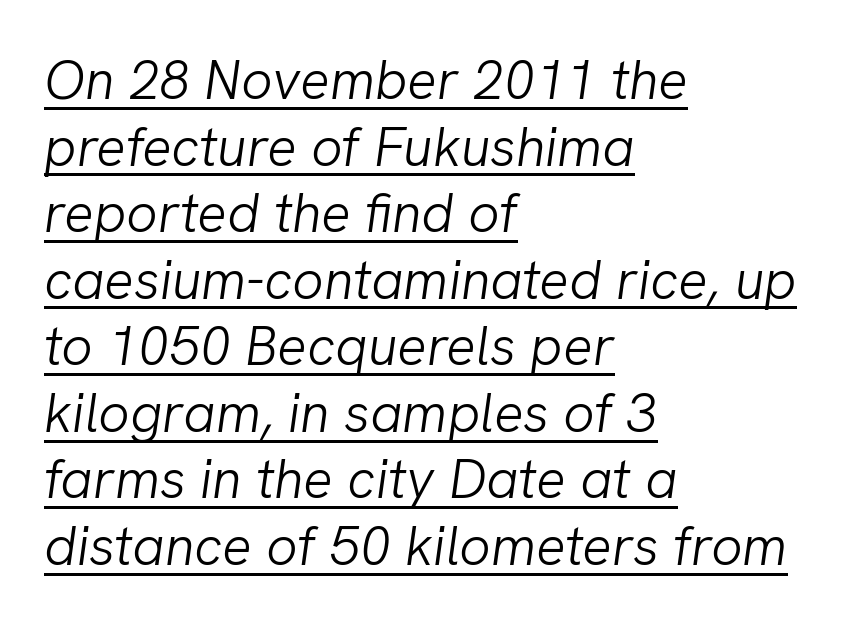
Q: Is the text bold? A: No.
Q: Is the text italic (slanted)? A: Yes, it leans right by about 8 degrees.
Q: Is the text underlined? A: Yes.
Q: How is the paragraph aligned? A: Left-aligned.
Q: Is the spacing between letters normal or unusually wide? A: Normal.
Q: Width (condensed, normal, or wide)? A: Normal.
Q: Stroke contrast? A: Low.
Q: x-height? A: Medium.
Q: Monospaced? A: No.
